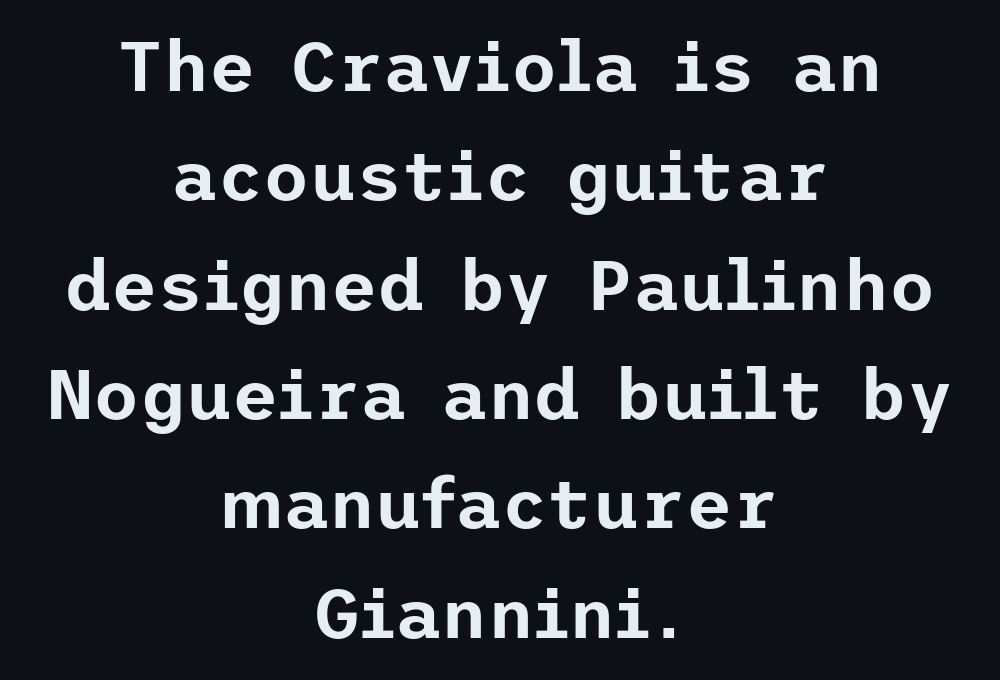
The image shows 71 px sans-serif type, upright; set centered, normal line spacing (1.54x), normal letter spacing, not underlined; low stroke contrast and a medium x-height.
